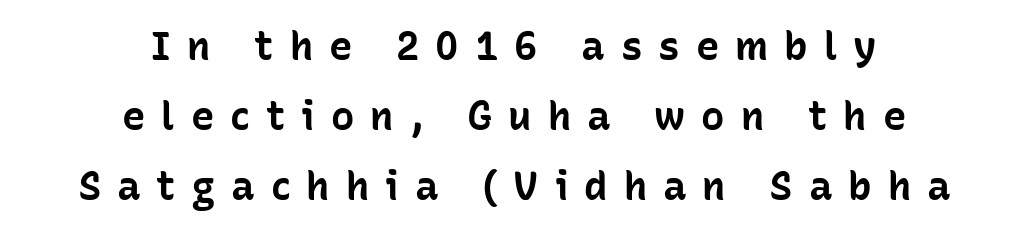
A typesetter would call this heavily tracked-out type. These lines stack symmetrically, like a column narrowing and widening about its center. These lines are composed in type without serifs. Upright lettering throughout. A bare baseline throughout the passage.
